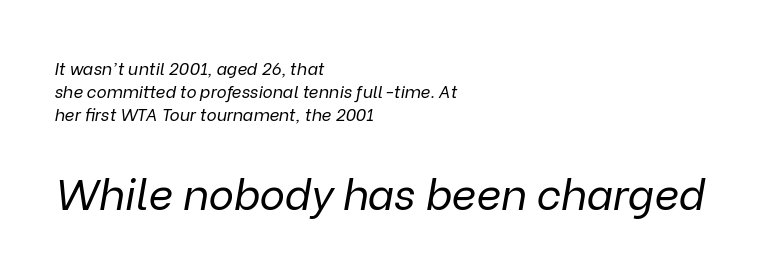
The image shows 43 px regular-weight type, italic (leaning right); set left-aligned, normal line spacing (1.36x), normal letter spacing, not underlined; the second (bottom) block is 2.53x larger; low stroke contrast and a medium x-height.
